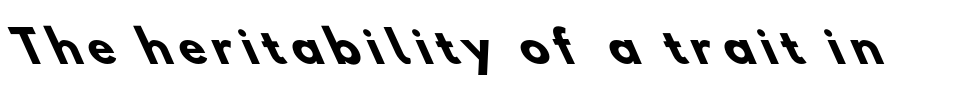
The rendering uses a bold face; every stroke is thick and dark. Only glyphs here, with clear space below each row. Note: no serifs on the glyphs. The face used here is proportionally spaced, like ordinary book or web type.
